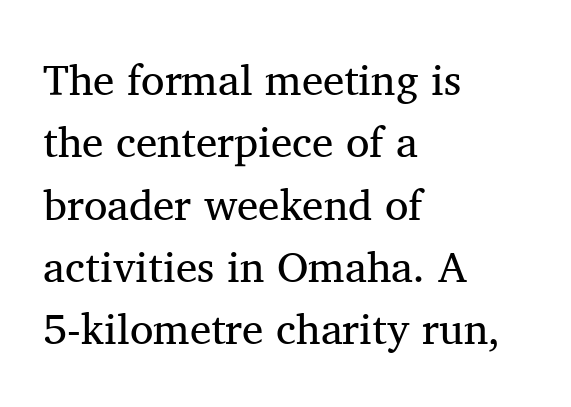
Type without underlining. This rendering leaves character spacing at its baseline value. The typesetting does not lean heavy: it is not bold. Notice how descenders clear the ascenders below comfortably — that's standard leading.
